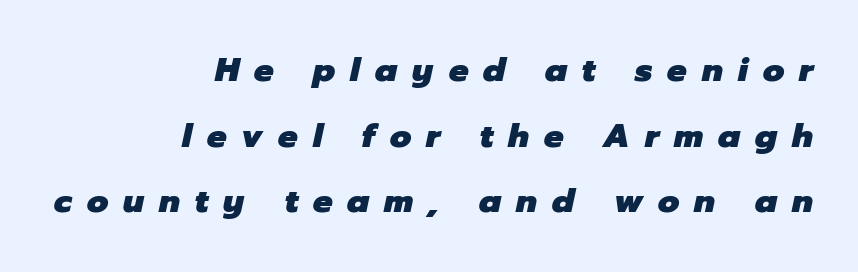
The lines are spread far apart with generous leading. On the weight axis this lands at bold, roughly 700. The face used here has a pronounced slope to its letters. The foot of each line stays bare and open.
